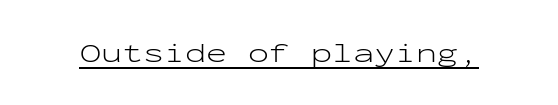
Nobody touched the tracking dial on this one. This reads as an unemphasized weight, regular at the heaviest. Look at the bottom of the vertical strokes: they stop flat, with no serifs. This sample has the even, mechanical cadence of fixed-width lettering. Notice how the stems are strictly vertical — no italics here. The lettering is marked with a stroke running underneath it.
